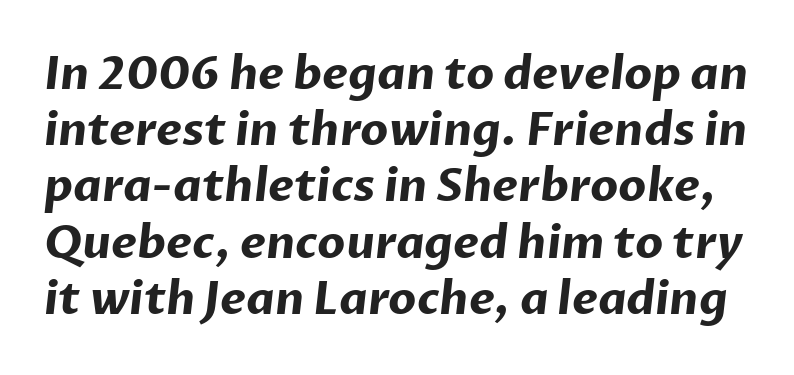
Q: Is the text bold? A: Yes.
Q: Is the typeface a serif or a sans-serif typeface? A: Sans-serif.
Q: Is the text underlined? A: No.
Q: Is the spacing between letters normal or unusually wide? A: Normal.
Q: Is the spacing between lines tight, normal or loose? A: Normal.
Q: Width (condensed, normal, or wide)? A: Normal.
Q: Stroke contrast? A: Low.
Q: x-height? A: Medium.
Q: Monospaced? A: No.
